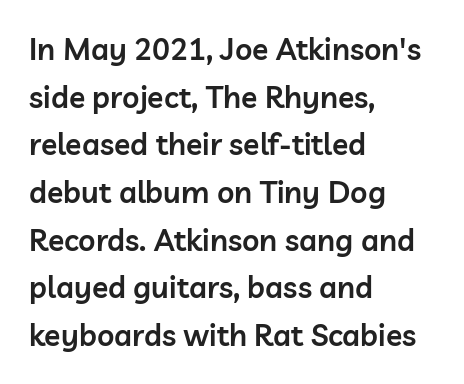
The image shows 30 px semibold sans-serif type, upright; set left-aligned, normal line spacing (1.59x), normal letter spacing, not underlined; low stroke contrast and a medium x-height.
